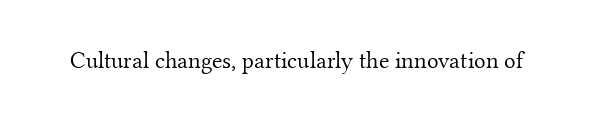
{"italic": "no", "bold": "no", "underline": "no", "letter_spacing": "normal", "letter_spacing_em": 0.0, "glyph_px": 24}
